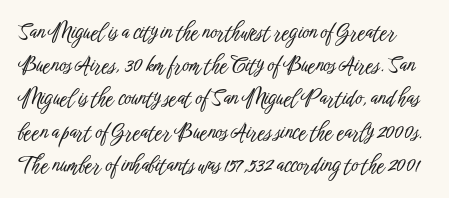
{"underline": "no", "line_spacing": "normal", "line_spacing_ratio": 1.58, "letter_spacing": "normal", "letter_spacing_em": 0.0, "glyph_px": 21}
